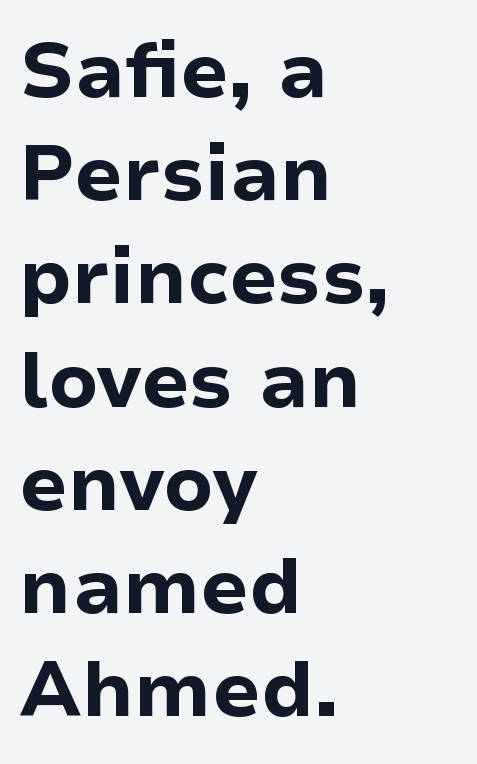
The image shows 77 px bold sans-serif type, upright; set left-aligned, normal line spacing (1.34x), normal letter spacing, not underlined; low stroke contrast and a medium x-height.
